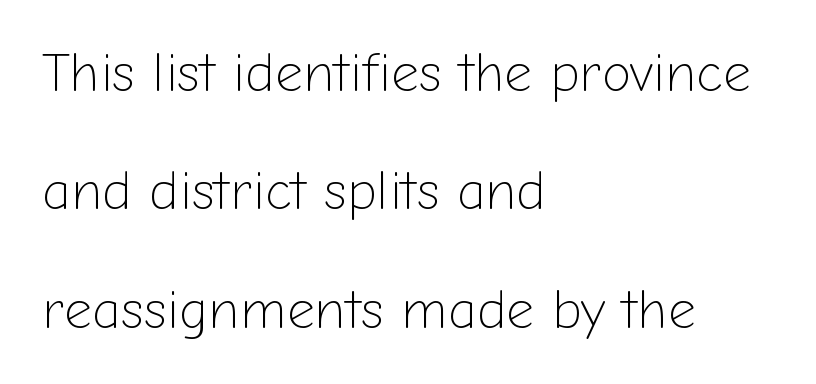
Q: Is the text bold? A: No.
Q: Is the text italic (slanted)? A: No, it is upright.
Q: Is the typeface a serif or a sans-serif typeface? A: Sans-serif.
Q: Is the text underlined? A: No.
Q: How is the paragraph aligned? A: Left-aligned.
Q: Is the spacing between letters normal or unusually wide? A: Normal.
Q: Is the spacing between lines tight, normal or loose? A: Loose.
Q: Width (condensed, normal, or wide)? A: Normal.
Q: Stroke contrast? A: Low.
Q: x-height? A: Medium.
Q: Monospaced? A: No.
